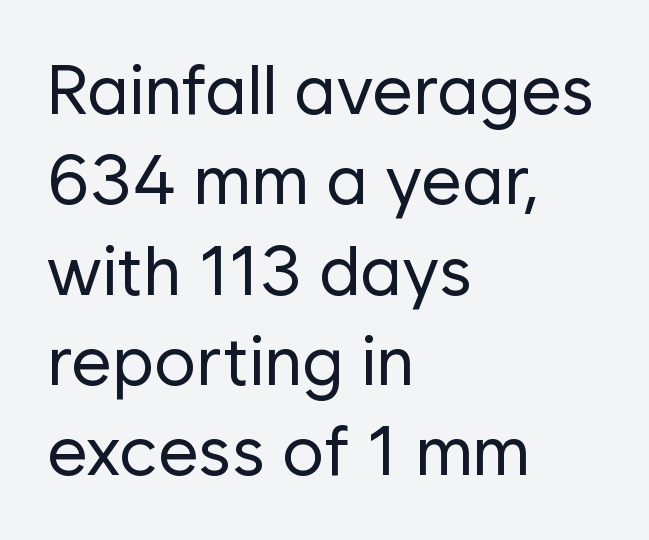
The image shows 70 px regular-weight sans-serif type, upright; set left-aligned, normal line spacing (1.29x), normal letter spacing, not underlined; low stroke contrast and a medium x-height.
